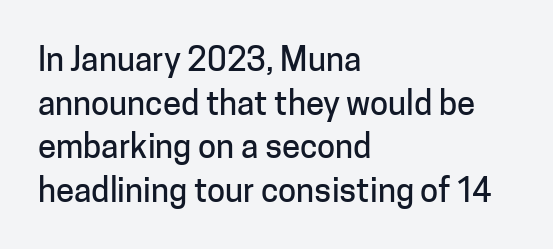
{"serif": "no", "italic": "no", "width": "normal", "stroke_contrast": "low", "x_height": "medium", "monospaced": "no", "underline": "no", "align": "left", "line_spacing": "normal", "line_spacing_ratio": 1.32, "letter_spacing": "normal", "letter_spacing_em": 0.0, "glyph_px": 33}
